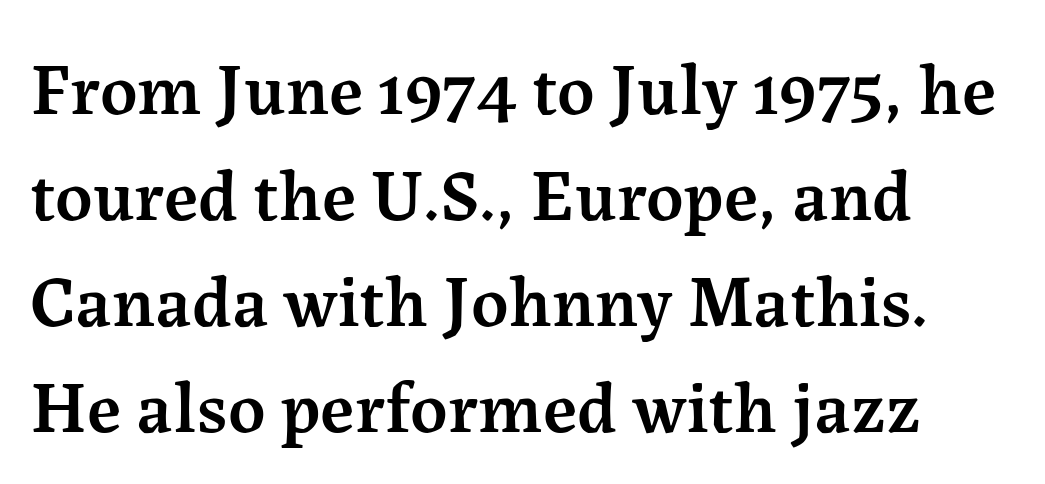
The glyphs are unaccompanied by any horizontal stroke below them. What kind of face is this? One with serifs. Italic? Not at all — the glyphs are vertical. Standard letterfit; no display-style spreading of the glyphs. Note the varied advance widths — an 'i' is clearly narrower than an 'm'. What's the leading like? Ordinary, nothing unusual.
